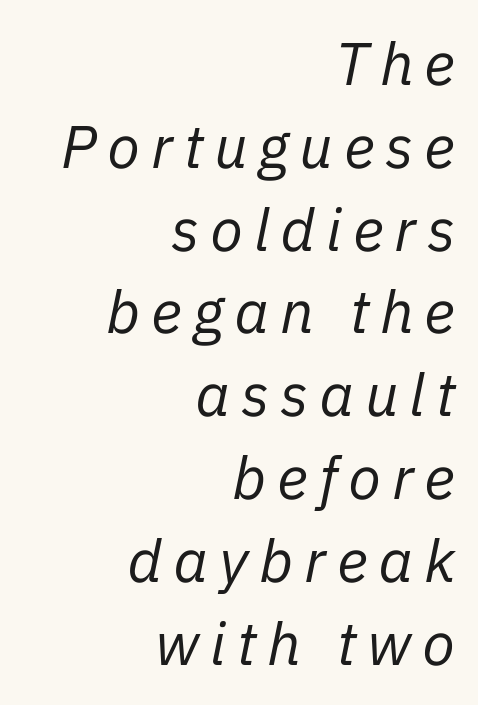
The image shows 60 px regular-weight type, italic (leaning right); set right-aligned, normal line spacing (1.38x), not underlined; low stroke contrast and a medium x-height.
